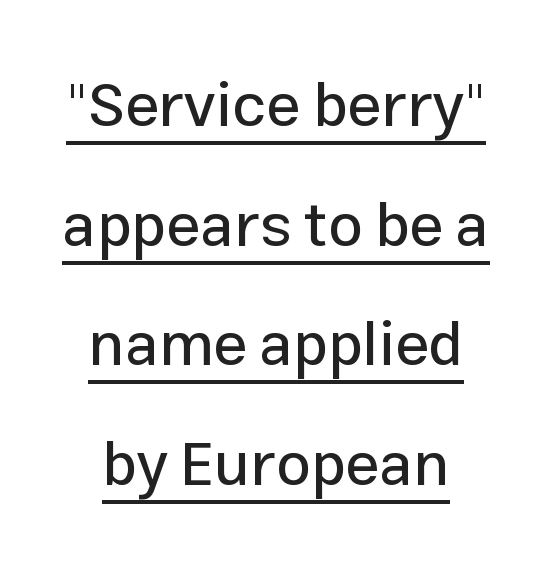
{"serif": "no", "italic": "no", "width": "normal", "stroke_contrast": "low", "x_height": "medium", "monospaced": "no", "underline": "yes", "align": "center", "line_spacing": "loose", "line_spacing_ratio": 1.93, "letter_spacing": "normal", "letter_spacing_em": 0.0, "glyph_px": 62}
